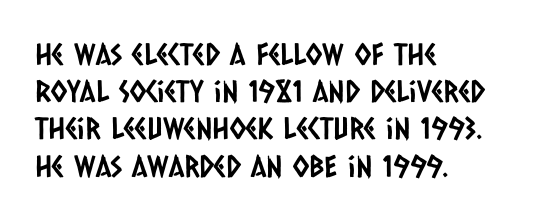
The image shows 30 px condensed sans-serif type; set left-aligned, line spacing 1.24x, normal letter spacing, not underlined; low stroke contrast and a large x-height.
